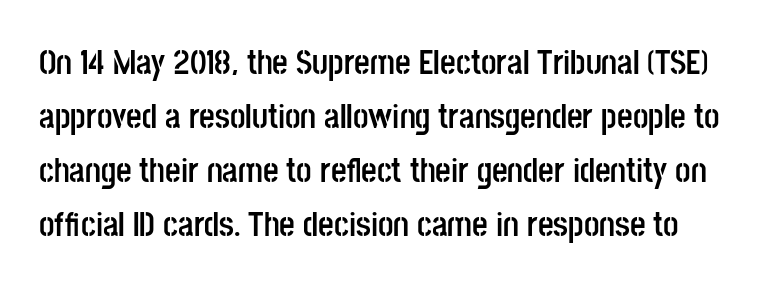
Any mark beneath the type? The region is blank. Tall strokes in this sample are plumb rather than angled. Looks like regular typesetting: each glyph gets only the width it needs. Each glyph is drawn with heavy, bold strokes. Line spacing here is normal. Nope, no serifs anywhere on these letters.
